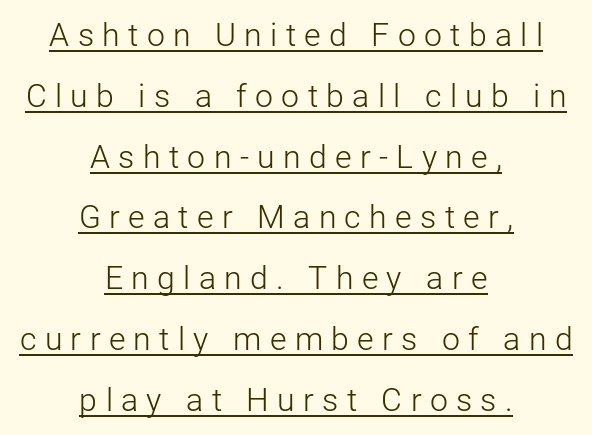
Stems here are at most as thick as an everyday book face. Notice how a bar underscores the lettering throughout. The font's upright variant was chosen for this text. Look at the bottom of the vertical strokes: they stop flat, with no serifs.
